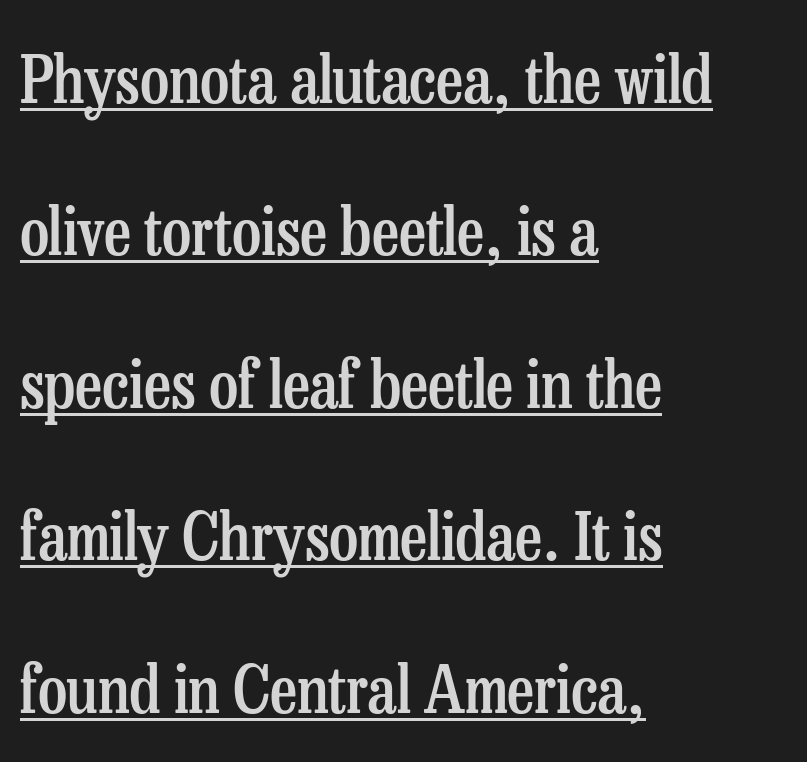
{"serif": "yes", "italic": "no", "bold": "semi", "weight": "semibold", "width": "condensed", "stroke_contrast": "low", "x_height": "medium", "monospaced": "no", "underline": "yes", "align": "left", "line_spacing": "loose", "line_spacing_ratio": 2.31, "letter_spacing": "normal", "letter_spacing_em": 0.0, "glyph_px": 66}
